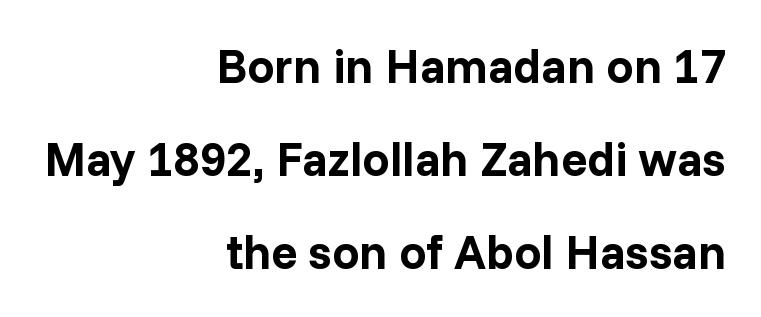
The image shows 48 px bold sans-serif type, upright; set right-aligned, loose line spacing (1.94x), normal letter spacing, not underlined; low stroke contrast and a medium x-height.
